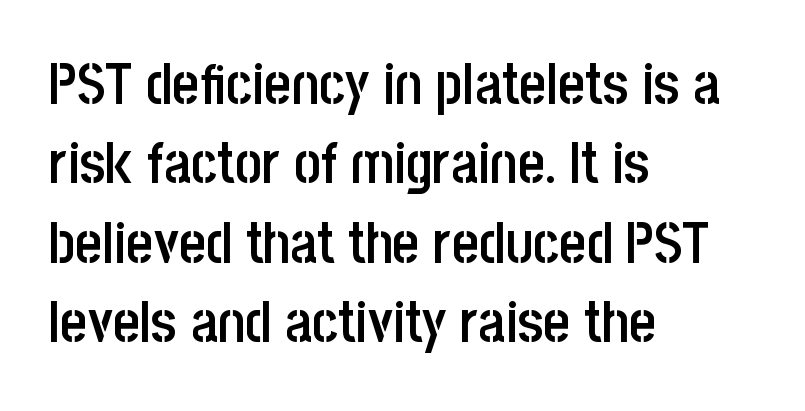
{"serif": "no", "italic": "no", "bold": "semi", "weight": "semibold", "width": "condensed", "stroke_contrast": "low", "x_height": "large", "monospaced": "no", "underline": "no", "align": "left", "line_spacing": "normal", "line_spacing_ratio": 1.37, "letter_spacing": "normal", "letter_spacing_em": 0.0, "glyph_px": 58}
